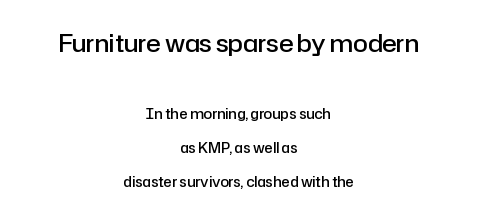
The first block has been scaled up relative to the second. Notice the strokes are somewhat thickened but not fully heavy: this is a semibold. The glyphs are unaccompanied by any horizontal stroke below them. In terms of posture, this sample is upright. Every row of glyphs is offset so its center matches the block's center. Observe the ordinary spacing: letters are neighbours, not strangers.
